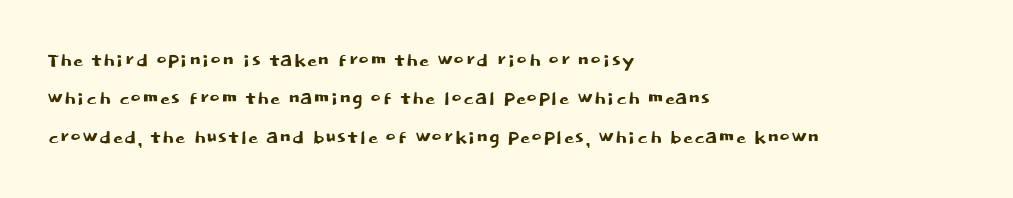
These lines keep a tight, regular rhythm from letter to letter. A student would call this left alignment; a typographer would say flush left, rag right. Descenders are the only things crossing below the line. Evenly set lines give the paragraph a standard silhouette. Ordinary non-slanted type is in use.
